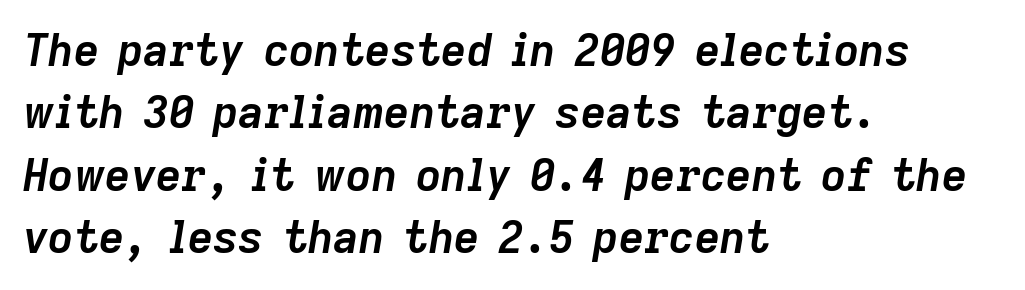
{"italic": "yes", "lean": "right", "slant_degrees": 9, "bold": "yes", "weight": "semibold", "width": "normal", "stroke_contrast": "low", "x_height": "medium", "monospaced": "no", "underline": "no", "align": "left", "line_spacing": "normal", "line_spacing_ratio": 1.42, "letter_spacing": "normal", "letter_spacing_em": 0.0, "glyph_px": 44}
